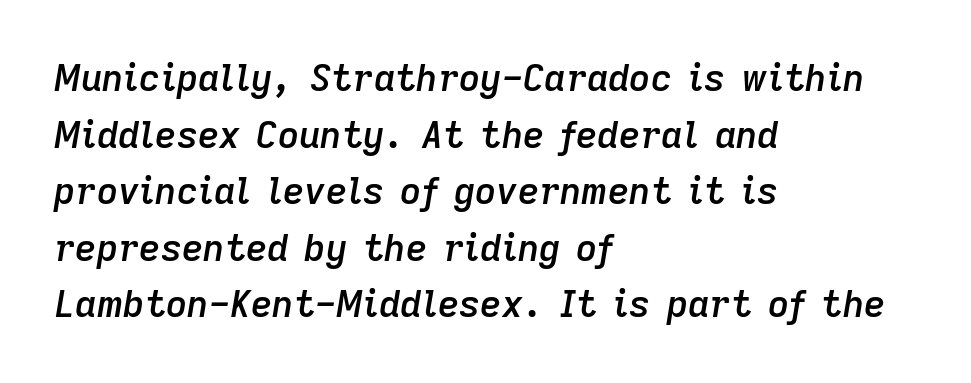
Compared with ordinary roman type, these characters are visibly tilted. The gaps between neighbouring characters are ordinary and unremarkable. Layout note: lines flush left. Note the varied advance widths — an 'i' is clearly narrower than an 'm'. Students, observe: this is what conventionally led text looks like.
